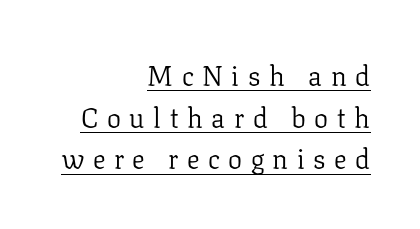
{"serif": "yes", "italic": "no", "bold": "no", "weight": "light", "width": "normal", "stroke_contrast": "low", "x_height": "medium", "monospaced": "no", "underline": "yes", "align": "right", "line_spacing": "normal", "line_spacing_ratio": 1.49, "letter_spacing": "wide", "letter_spacing_em": 0.31, "glyph_px": 28}
